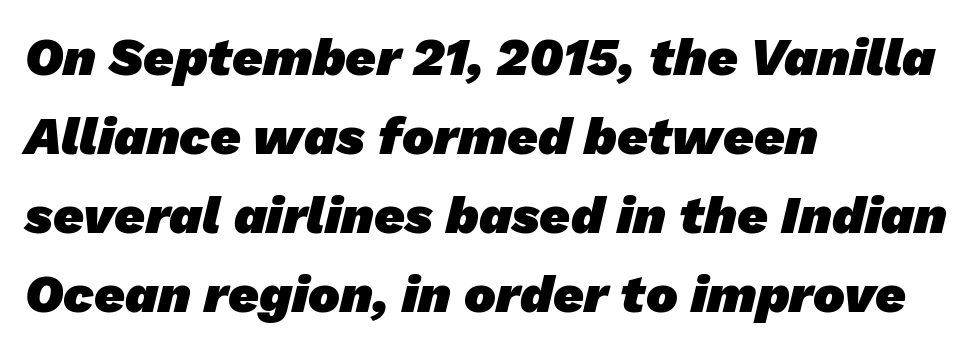
Q: Is the text bold? A: Yes.
Q: Is the typeface a serif or a sans-serif typeface? A: Sans-serif.
Q: Is the text underlined? A: No.
Q: How is the paragraph aligned? A: Left-aligned.
Q: Is the spacing between letters normal or unusually wide? A: Normal.
Q: Is the spacing between lines tight, normal or loose? A: Normal.
Q: Width (condensed, normal, or wide)? A: Normal.
Q: Stroke contrast? A: Low.
Q: x-height? A: Medium.
Q: Monospaced? A: No.
